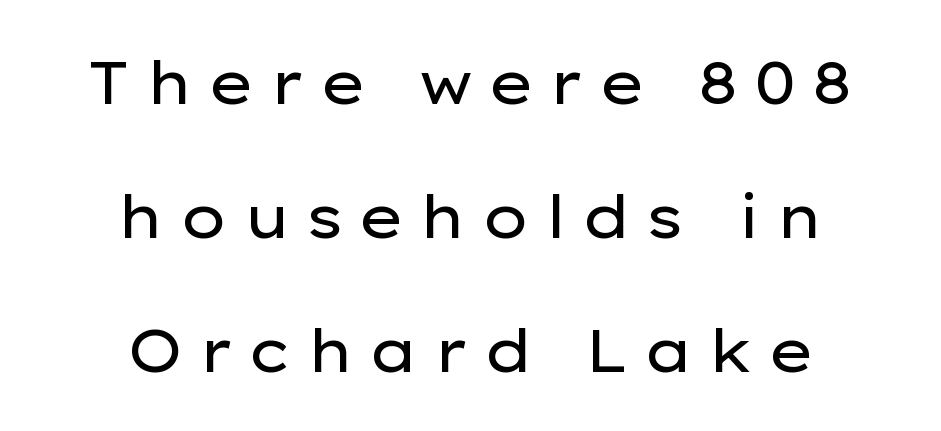
{"serif": "no", "italic": "no", "bold": "no", "weight": "regular", "width": "wide", "stroke_contrast": "low", "x_height": "medium", "monospaced": "no", "underline": "no", "align": "center", "line_spacing": "loose", "line_spacing_ratio": 2.23, "letter_spacing": "wide", "letter_spacing_em": 0.23, "glyph_px": 60}
